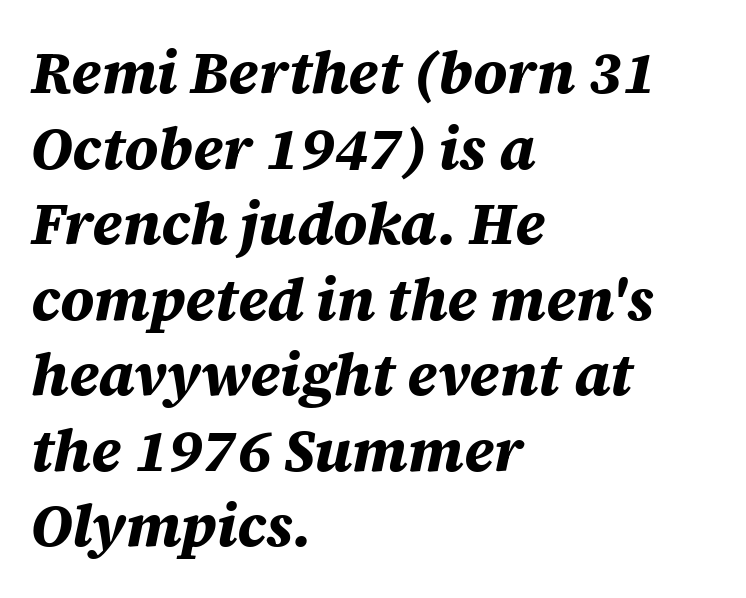
The image shows 59 px bold type, italic (leaning right); set left-aligned, normal line spacing (1.28x), normal letter spacing, not underlined; medium stroke contrast and a large x-height.
